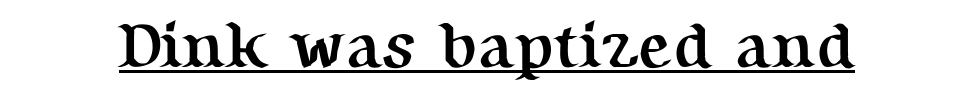
The image shows 64 px semibold serif type, upright; set normal letter spacing, underlined; medium stroke contrast and a medium x-height.
